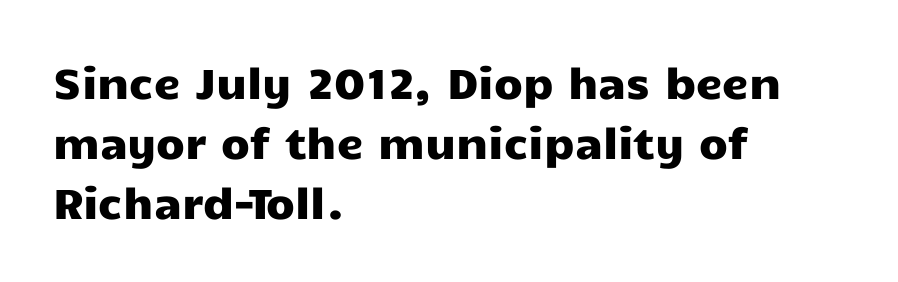
The image shows 42 px wide sans-serif type, upright; set left-aligned, normal line spacing (1.43x), normal letter spacing, not underlined; low stroke contrast and a medium x-height.
